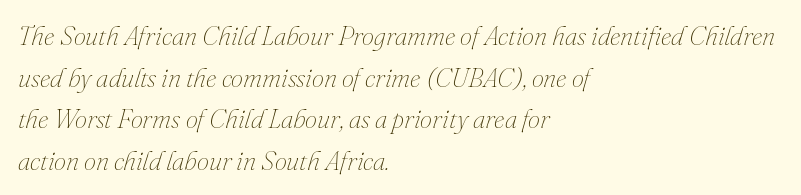
The image shows 27 px text type, italic (leaning right); set left-aligned, normal line spacing (1.54x), normal letter spacing, not underlined.
